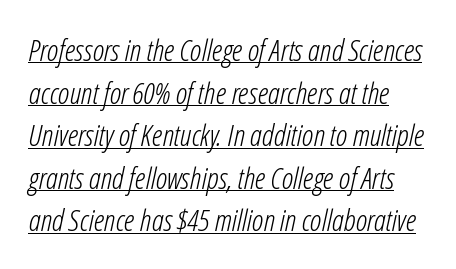
The image shows 30 px light, condensed type, italic (leaning right); set normal line spacing (1.42x), normal letter spacing, underlined; low stroke contrast and a medium x-height.
